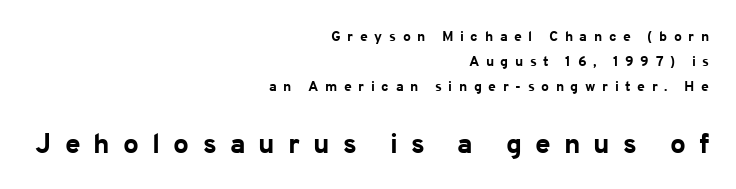
You could not count columns in this text — the font is proportionally spaced. Letters rest on an invisible, unmarked baseline. Short and long lines alike share a common ending point at right. The characters look thick and weighty, a clear bold. This rendering employs a face without finishing strokes, i.e., a sans-serif.
